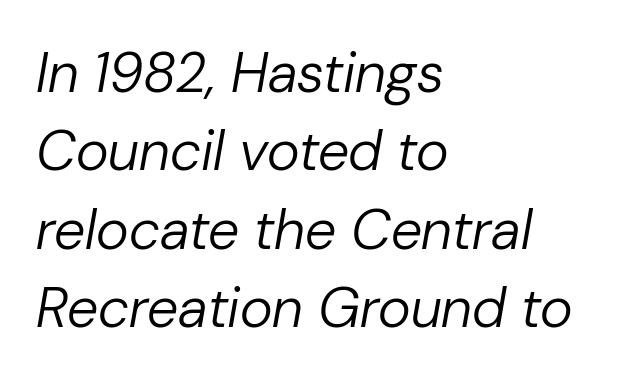
The image shows 56 px regular-weight type, italic (leaning right); set left-aligned, normal line spacing (1.4x), normal letter spacing, not underlined; low stroke contrast and a medium x-height.
